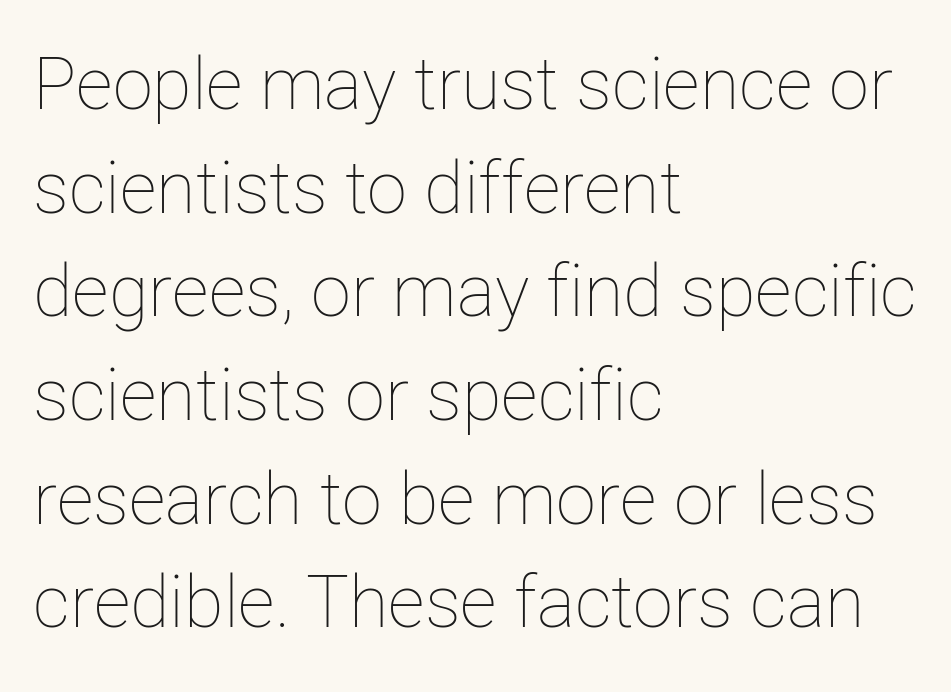
The line-height multiplier appears to be the usual default. Each word holds together tightly as a unit, with standard inter-letter gaps. Does the copy run flush right? No — it runs flush left. The string is rendered with underlining switched off.
